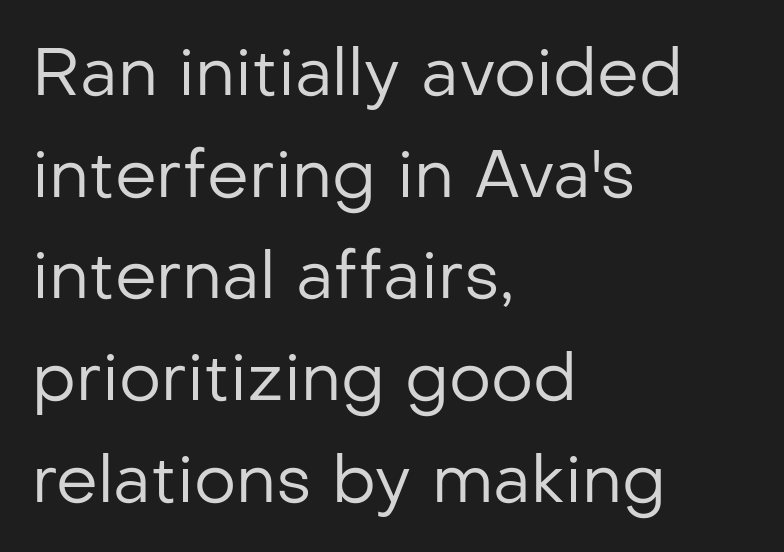
Q: Is the text bold? A: No.
Q: Is the text italic (slanted)? A: No, it is upright.
Q: Is the typeface a serif or a sans-serif typeface? A: Sans-serif.
Q: Is the text underlined? A: No.
Q: How is the paragraph aligned? A: Left-aligned.
Q: Is the spacing between letters normal or unusually wide? A: Normal.
Q: Is the spacing between lines tight, normal or loose? A: Normal.
Q: Width (condensed, normal, or wide)? A: Normal.
Q: Stroke contrast? A: Low.
Q: x-height? A: Medium.
Q: Monospaced? A: No.
